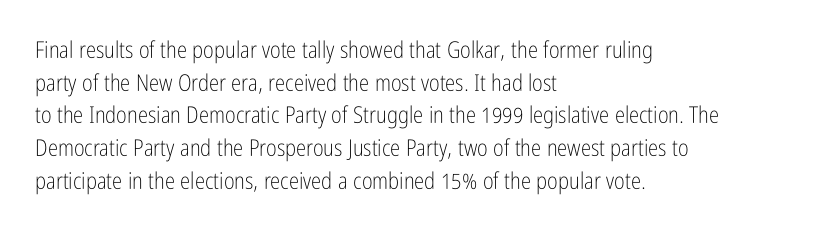
{"italic": "no", "bold": "no", "underline": "no", "align": "left", "line_spacing": "normal", "line_spacing_ratio": 1.42, "letter_spacing": "normal", "letter_spacing_em": 0.0, "glyph_px": 23}
